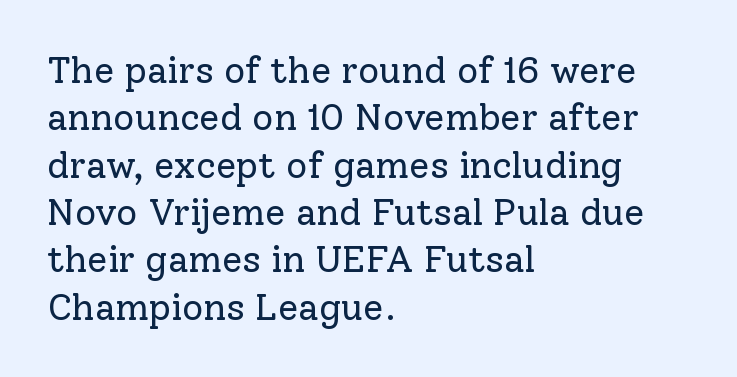
The image shows 37 px regular-weight serif type, upright; set left-aligned, normal line spacing (1.28x), normal letter spacing, not underlined; low stroke contrast and a medium x-height.
